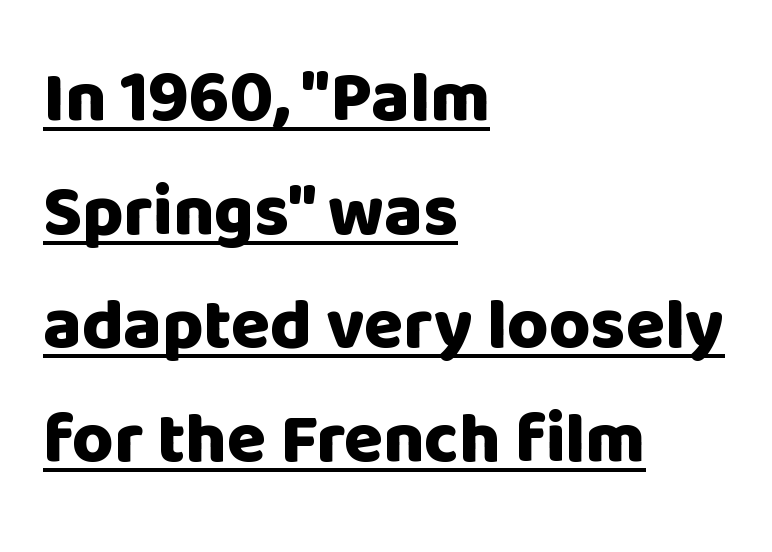
{"serif": "no", "italic": "no", "bold": "yes", "weight": "heavy", "width": "normal", "stroke_contrast": "low", "x_height": "large", "monospaced": "no", "underline": "yes", "align": "left", "line_spacing": "normal", "line_spacing_ratio": 1.6, "letter_spacing": "normal", "letter_spacing_em": 0.0, "glyph_px": 71}
